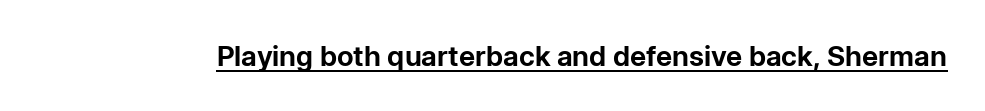
The image shows 28 px bold sans-serif type, upright; set normal letter spacing, underlined; low stroke contrast and a medium x-height.
